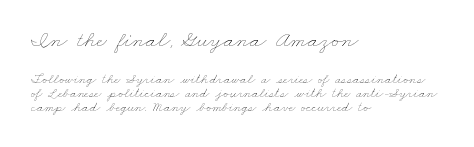
{"bold": "no", "underline": "no", "align": "left", "line_spacing": "tight", "line_spacing_ratio": 1.01, "letter_spacing": "normal", "letter_spacing_em": 0.0, "larger_block": "first", "size_ratio": 1.64, "glyph_px": 23}
